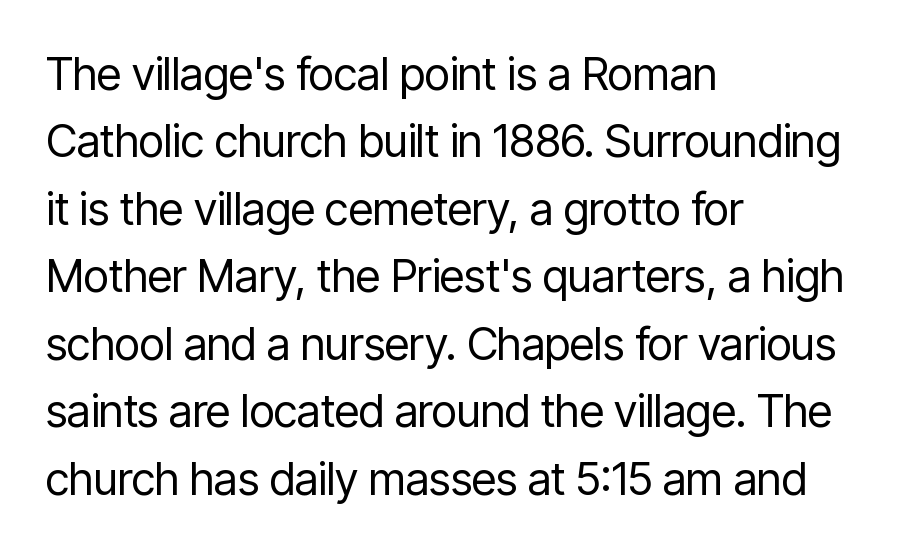
This rendering features lettering with no underline. No feet cap the strokes, marking this as sans-serif type. The rendering anchors every line to the left-hand side. Do the characters align in a grid? No, the font is proportional. Italic: no, the glyphs are upright roman.
